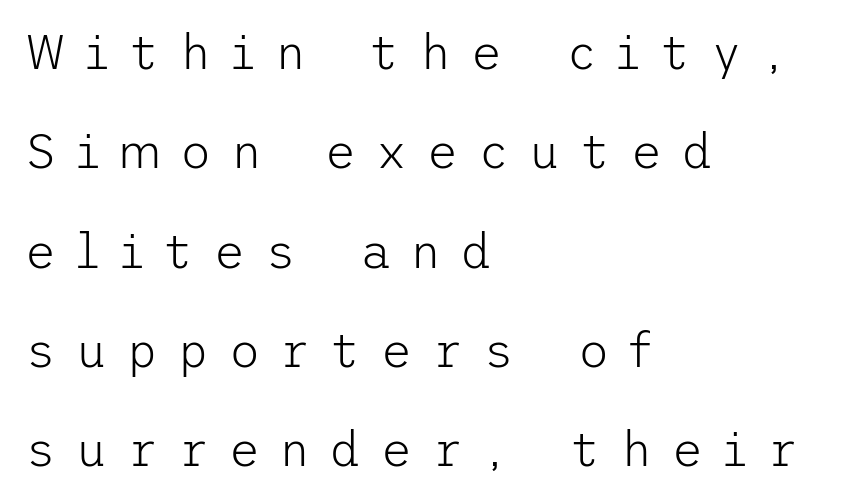
The passage shown is not bold in any degree. The text block is weighted toward the left margin, trailing off unevenly rightward. Quick note: not italic, upright. The rendering shows plain stroke endings on the letterforms — a sans-serif design. The lines are spread far apart with generous leading. The space directly below the letters is spotless.
